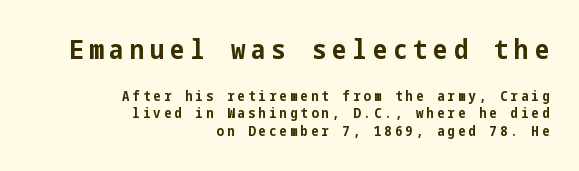
Q: Is the text bold? A: Yes.
Q: Is the text italic (slanted)? A: No, it is upright.
Q: Is the text underlined? A: No.
Q: How is the paragraph aligned? A: Right-aligned.
Q: Is the spacing between letters normal or unusually wide? A: Unusually wide.
Q: Is the spacing between lines tight, normal or loose? A: Normal.
Q: Which block of text is set in a larger size, the first (top) or the second (bottom)? A: The first (top) one.
